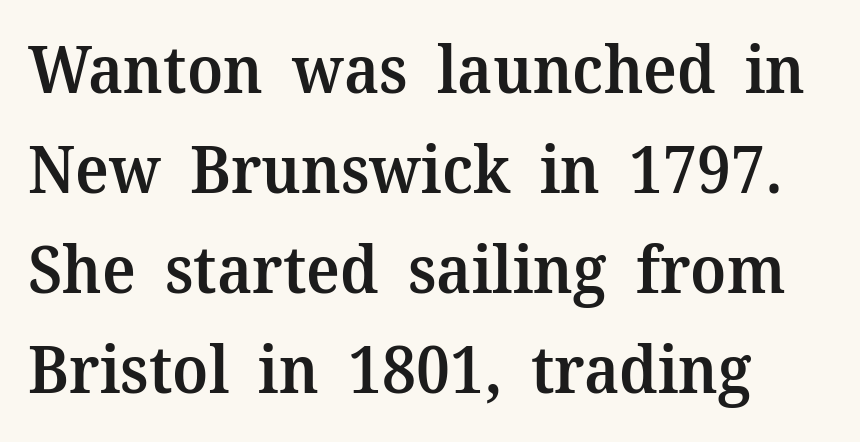
This sample keeps an unexceptional amount of space between lines. The font family rendered here belongs to the serif group. The typesetting leans somewhat heavy: a semibold. This sample has the flowing, uneven cadence of proportional lettering. Characters follow at the spacing the type designer built in. Has an underline been added? It has not.
